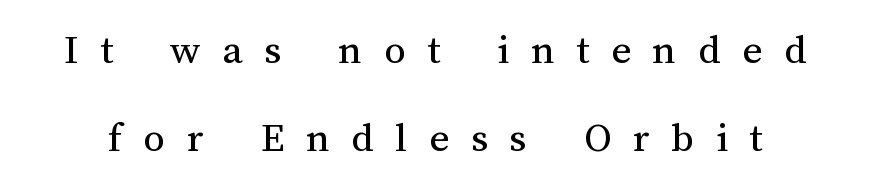
The image shows 43 px regular-weight type, upright; set loose line spacing (2.05x), unusually wide letter spacing (+0.5 em), not underlined; medium stroke contrast and a medium x-height.
